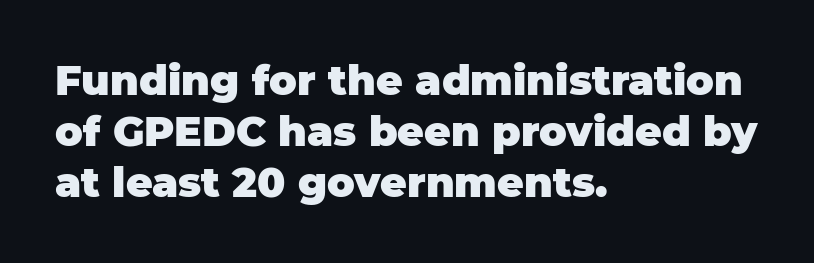
Q: Is the text bold? A: Yes.
Q: Is the text italic (slanted)? A: No, it is upright.
Q: Is the typeface a serif or a sans-serif typeface? A: Sans-serif.
Q: Is the text underlined? A: No.
Q: How is the paragraph aligned? A: Left-aligned.
Q: Is the spacing between letters normal or unusually wide? A: Normal.
Q: Width (condensed, normal, or wide)? A: Normal.
Q: Stroke contrast? A: Low.
Q: x-height? A: Large.
Q: Monospaced? A: No.
